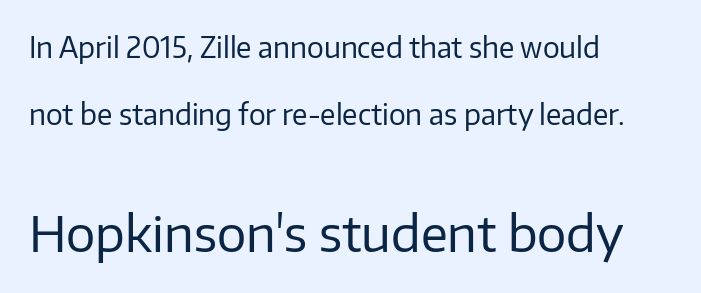
The image shows 49 px regular-weight sans-serif type, upright; set left-aligned, loose line spacing (2.38x), normal letter spacing, not underlined; the second (bottom) block is 1.75x larger; low stroke contrast and a medium x-height.
